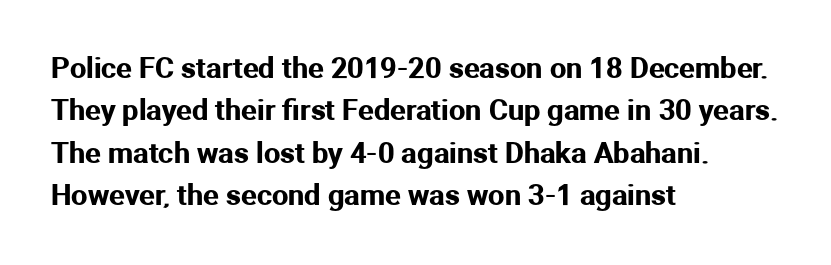
{"serif": "no", "italic": "no", "width": "normal", "stroke_contrast": "medium", "x_height": "medium", "monospaced": "no", "underline": "no", "align": "left", "line_spacing": "normal", "line_spacing_ratio": 1.46, "letter_spacing": "normal", "letter_spacing_em": 0.0, "glyph_px": 29}
